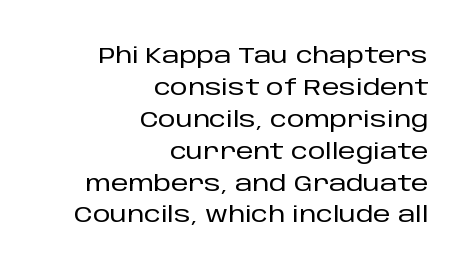
The compositor pushed each line to the right boundary. Each new line begins a customary step beneath the previous one. A typesetter would call this zero additional tracking. Words float on clear page, feet unadorned. Nope, not italic — everything's standing straight.
